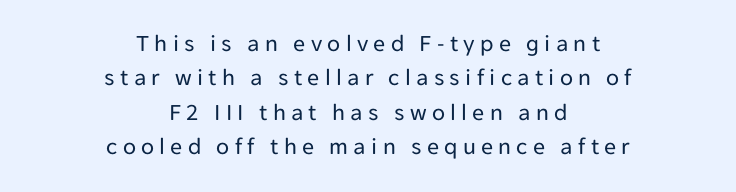
The letterforms stand isolated, each surrounded by extra space. In CSS terms this would be text-align: center. Reading down the column, the eye jumps a familiar distance to each next line. Anything drawn beneath the words? Only blank space.
